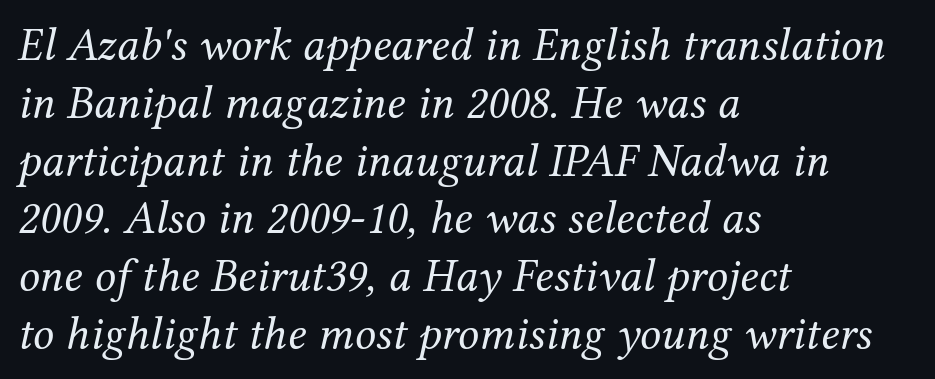
{"serif": "yes", "italic": "yes", "lean": "right", "slant_degrees": 12, "bold": "no", "weight": "regular", "width": "normal", "stroke_contrast": "medium", "x_height": "medium", "monospaced": "no", "underline": "no", "align": "left", "line_spacing_ratio": 1.23, "letter_spacing": "normal", "letter_spacing_em": 0.0, "glyph_px": 47}
